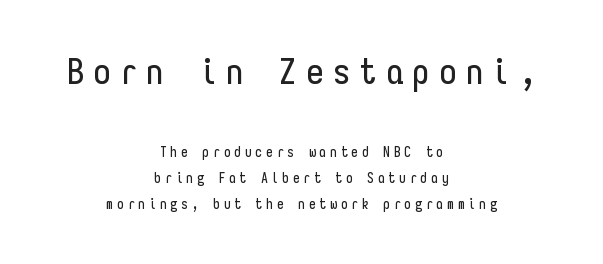
{"serif": "no", "italic": "no", "width": "condensed", "stroke_contrast": "low", "x_height": "medium", "monospaced": "yes", "underline": "no", "align": "center", "line_spacing_ratio": 1.86, "letter_spacing": "wide", "letter_spacing_em": 0.26, "larger_block": "first", "size_ratio": 2.5, "glyph_px": 35}
